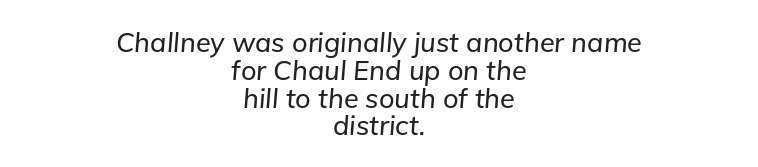
Q: Is the text italic (slanted)? A: Yes, it leans right by about 5 degrees.
Q: Is the text underlined? A: No.
Q: How is the paragraph aligned? A: Centered.
Q: Is the spacing between letters normal or unusually wide? A: Normal.
Q: Is the spacing between lines tight, normal or loose? A: Tight.
